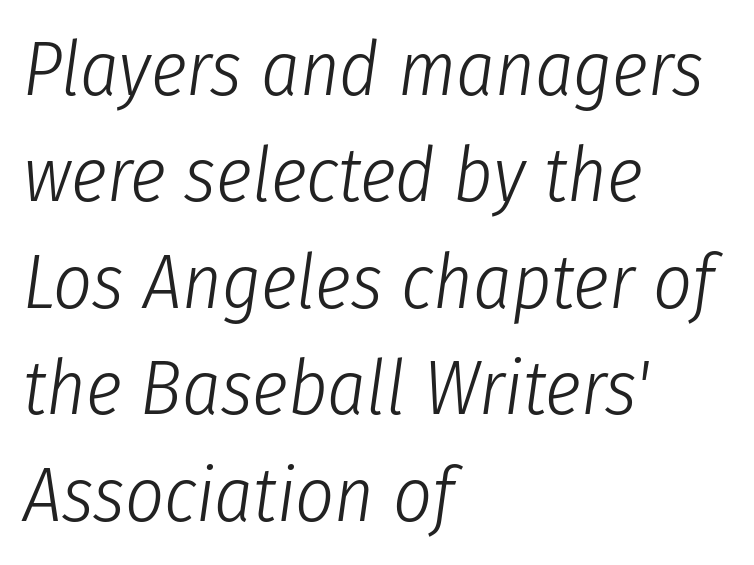
The image shows 76 px light, condensed type, italic (leaning right); set left-aligned, normal line spacing (1.4x), normal letter spacing, not underlined; low stroke contrast and a medium x-height.
